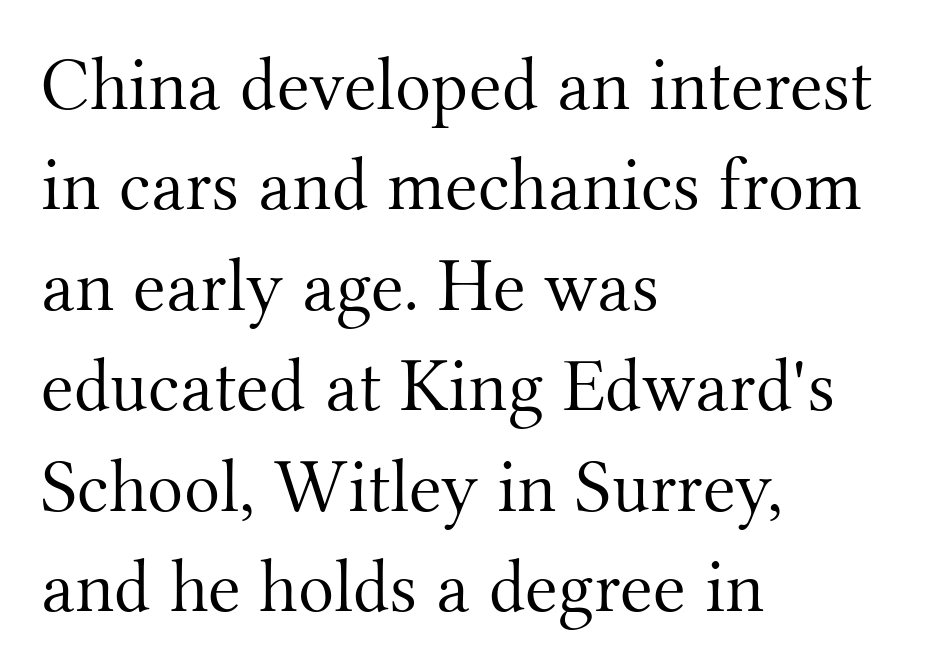
Q: Is the text bold? A: No.
Q: Is the text italic (slanted)? A: No, it is upright.
Q: Is the typeface a serif or a sans-serif typeface? A: Serif.
Q: Is the text underlined? A: No.
Q: How is the paragraph aligned? A: Left-aligned.
Q: Is the spacing between letters normal or unusually wide? A: Normal.
Q: Is the spacing between lines tight, normal or loose? A: Normal.
Q: Width (condensed, normal, or wide)? A: Normal.
Q: Stroke contrast? A: Medium.
Q: x-height? A: Small.
Q: Monospaced? A: No.
